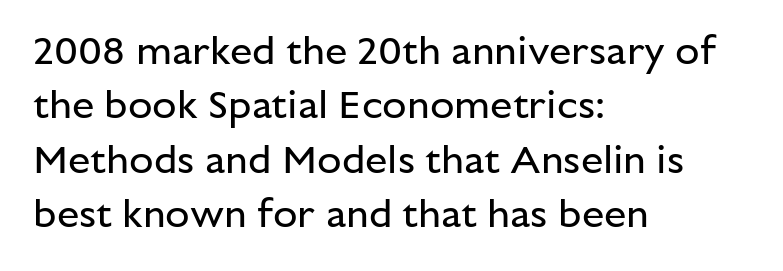
{"serif": "no", "italic": "no", "bold": "no", "weight": "regular", "width": "normal", "stroke_contrast": "low", "x_height": "medium", "monospaced": "no", "underline": "no", "align": "left", "line_spacing": "normal", "line_spacing_ratio": 1.36, "letter_spacing": "normal", "letter_spacing_em": 0.0, "glyph_px": 40}
